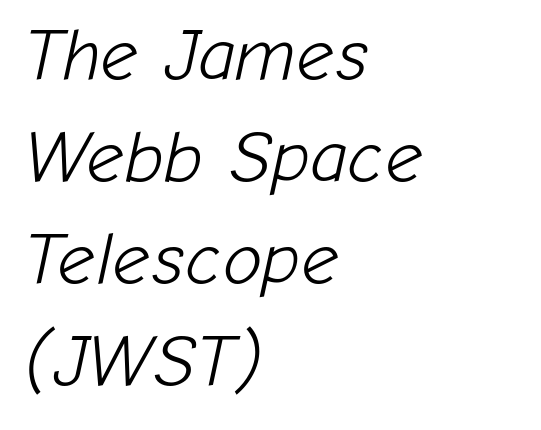
Q: Is the text bold? A: No.
Q: Is the text italic (slanted)? A: Yes, it leans right by about 12 degrees.
Q: Is the text underlined? A: No.
Q: How is the paragraph aligned? A: Left-aligned.
Q: Is the spacing between letters normal or unusually wide? A: Normal.
Q: Is the spacing between lines tight, normal or loose? A: Normal.
Q: Width (condensed, normal, or wide)? A: Normal.
Q: Stroke contrast? A: Low.
Q: x-height? A: Medium.
Q: Monospaced? A: No.
